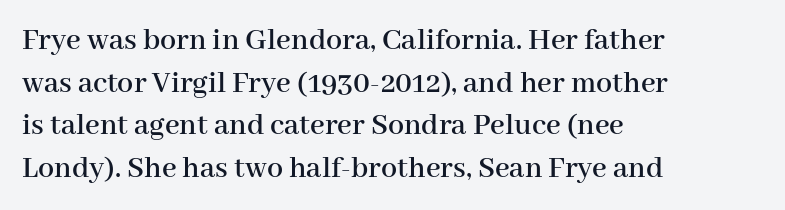
The image shows 32 px serif type, upright; set left-aligned, normal line spacing (1.33x), normal letter spacing, not underlined; high stroke contrast and a medium x-height.
